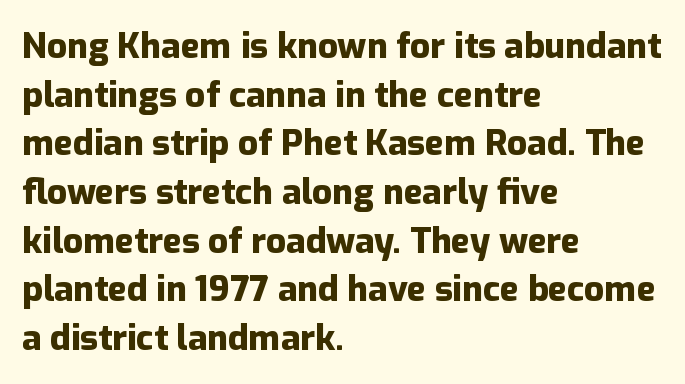
The passage shown stacks its lines at a standard gap. A typesetter would call this proportional, since set widths differ per character. Typesetter's note: full bold, strokes at maximum text heaviness. All the whitespace from short lines collects on the right.
